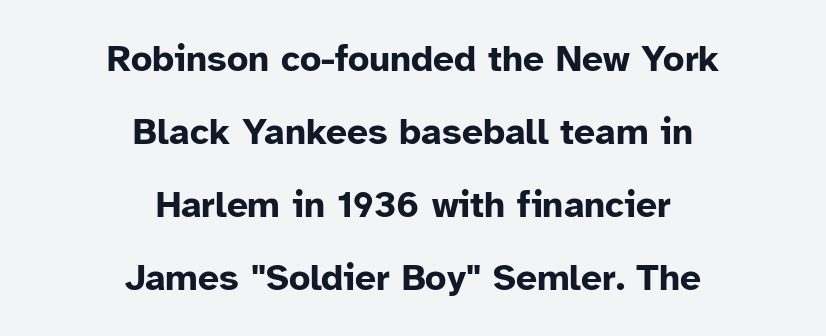
{"serif": "no", "italic": "no", "bold": "yes", "weight": "bold", "width": "normal", "stroke_contrast": "low", "x_height": "medium", "monospaced": "no", "underline": "no", "align": "center", "line_spacing": "loose", "line_spacing_ratio": 1.97, "letter_spacing": "normal", "letter_spacing_em": 0.0, "glyph_px": 37}
